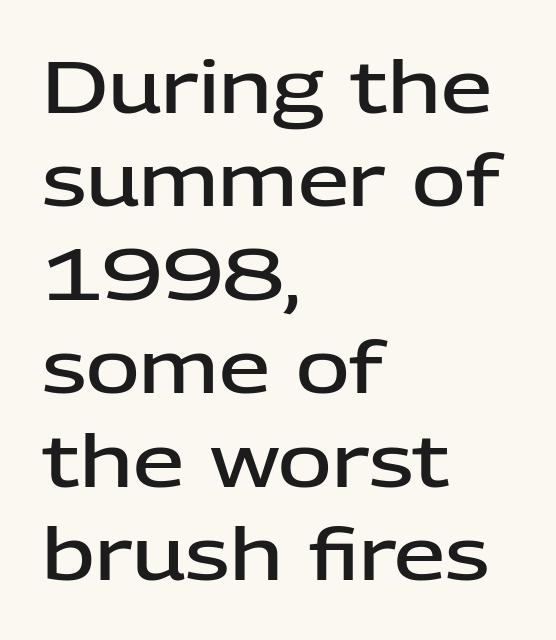
The passage shown is semibold, sitting just below true bold. The type family on display is of the sans-serif kind. Is this a fixed-width face? No — the glyphs have proportional, varying widths. This rendering leaves character spacing at its baseline value. Leading matches the norm, producing a regular column. Line beginnings align vertically; line endings do not.
